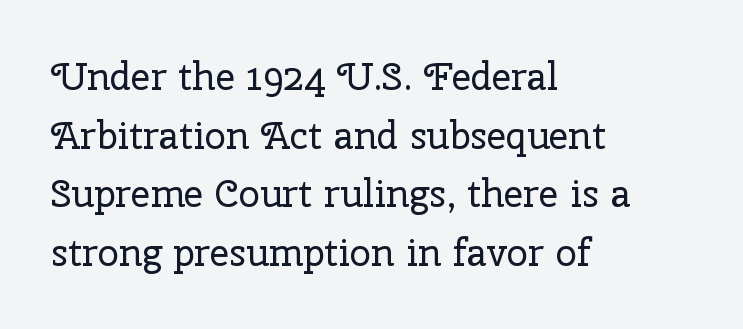
These lines sit exactly where default settings would place them. This is serif lettering, the kind often seen in printed books. These lines keep a tight, regular rhythm from letter to letter. A roman cut, with each character standing at attention. Spacing verdict: proportional, widths tailored to each character.
